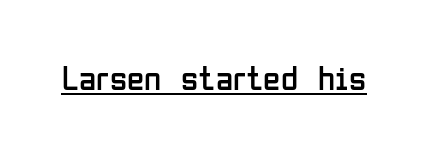
Q: Is the text bold? A: No.
Q: Is the text italic (slanted)? A: No, it is upright.
Q: Is the typeface a serif or a sans-serif typeface? A: Sans-serif.
Q: Is the text underlined? A: Yes.
Q: Is the spacing between letters normal or unusually wide? A: Normal.
Q: Width (condensed, normal, or wide)? A: Condensed.
Q: Stroke contrast? A: Low.
Q: x-height? A: Medium.
Q: Monospaced? A: No.
